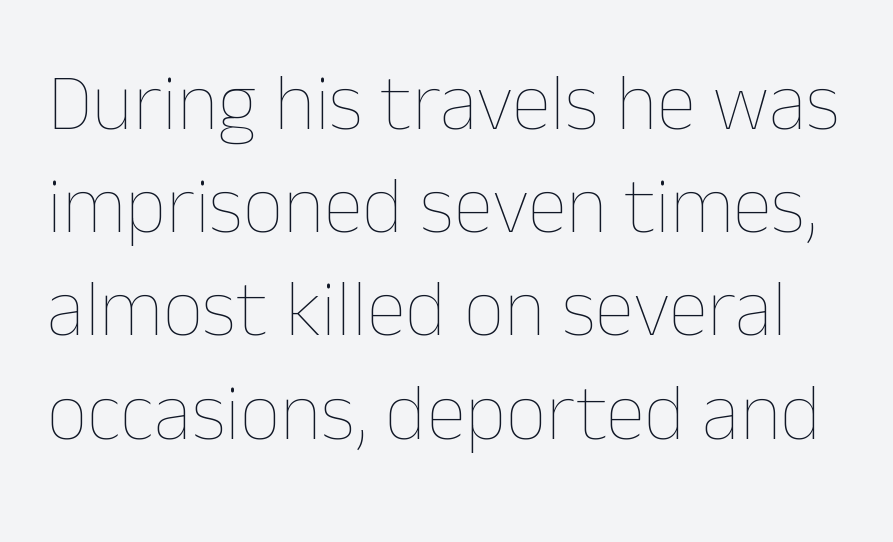
Think of a printed novel: that variable character pitch is what you see here. Is the type heavy? It reads as light-to-regular instead. Is the letter spacing exaggerated? No — it looks like the ordinary default. Designer's note — italics off, roman on. Underlining? Definitely not there. The designer left line spacing at the default.
